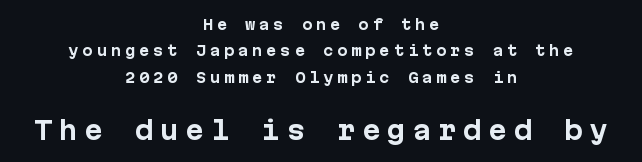
{"italic": "no", "bold": "yes", "underline": "no", "align": "center", "line_spacing_ratio": 1.89, "letter_spacing": "wide", "letter_spacing_em": 0.26, "larger_block": "second", "size_ratio": 1.79, "glyph_px": 25}
